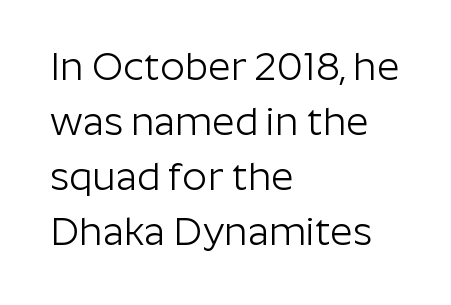
{"serif": "no", "italic": "no", "bold": "no", "weight": "light", "width": "normal", "stroke_contrast": "low", "x_height": "medium", "monospaced": "no", "underline": "no", "align": "left", "line_spacing": "normal", "line_spacing_ratio": 1.41, "letter_spacing": "normal", "letter_spacing_em": 0.0, "glyph_px": 39}
